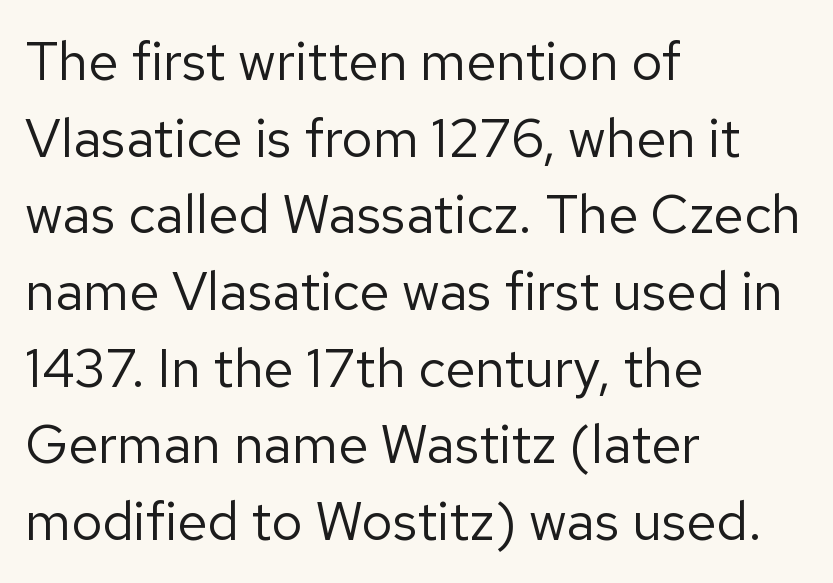
Q: Is the text bold? A: No.
Q: Is the text italic (slanted)? A: No, it is upright.
Q: Is the typeface a serif or a sans-serif typeface? A: Sans-serif.
Q: Is the text underlined? A: No.
Q: How is the paragraph aligned? A: Left-aligned.
Q: Is the spacing between letters normal or unusually wide? A: Normal.
Q: Is the spacing between lines tight, normal or loose? A: Normal.
Q: Width (condensed, normal, or wide)? A: Normal.
Q: Stroke contrast? A: Low.
Q: x-height? A: Medium.
Q: Monospaced? A: No.
